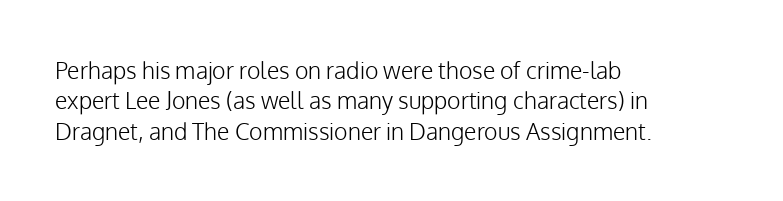
The image shows 23 px text type, upright; set left-aligned, normal line spacing (1.32x), normal letter spacing, not underlined.
